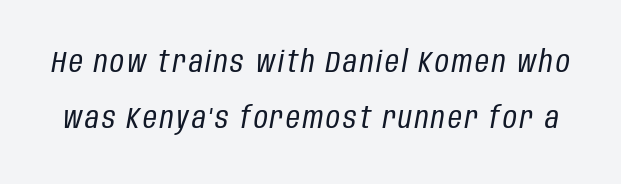
Q: Is the text bold? A: No.
Q: Is the text italic (slanted)? A: Yes, it leans right by about 10 degrees.
Q: Is the text underlined? A: No.
Q: Width (condensed, normal, or wide)? A: Condensed.
Q: Stroke contrast? A: Low.
Q: x-height? A: Large.
Q: Monospaced? A: No.
